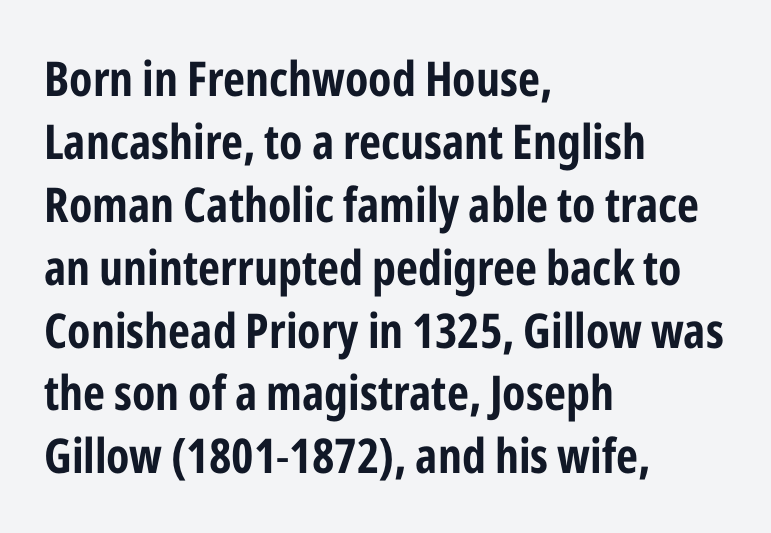
Q: Is the text italic (slanted)? A: No, it is upright.
Q: Is the typeface a serif or a sans-serif typeface? A: Sans-serif.
Q: Is the text underlined? A: No.
Q: How is the paragraph aligned? A: Left-aligned.
Q: Is the spacing between letters normal or unusually wide? A: Normal.
Q: Is the spacing between lines tight, normal or loose? A: Normal.
Q: Width (condensed, normal, or wide)? A: Condensed.
Q: Stroke contrast? A: Low.
Q: x-height? A: Medium.
Q: Monospaced? A: No.
